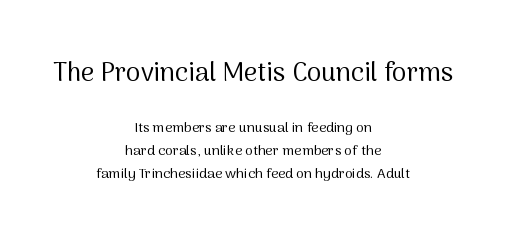
The image shows 26 px text type, upright; set centered, normal line spacing (1.63x), normal letter spacing, not underlined; the first (top) block is 1.86x larger.
